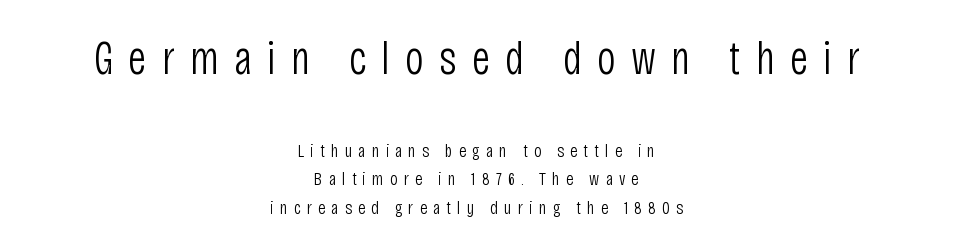
{"serif": "no", "italic": "no", "bold": "no", "weight": "light", "width": "condensed", "stroke_contrast": "low", "x_height": "large", "monospaced": "no", "underline": "no", "align": "center", "line_spacing": "normal", "line_spacing_ratio": 1.51, "letter_spacing": "wide", "letter_spacing_em": 0.32, "larger_block": "first", "size_ratio": 2.47, "glyph_px": 47}
